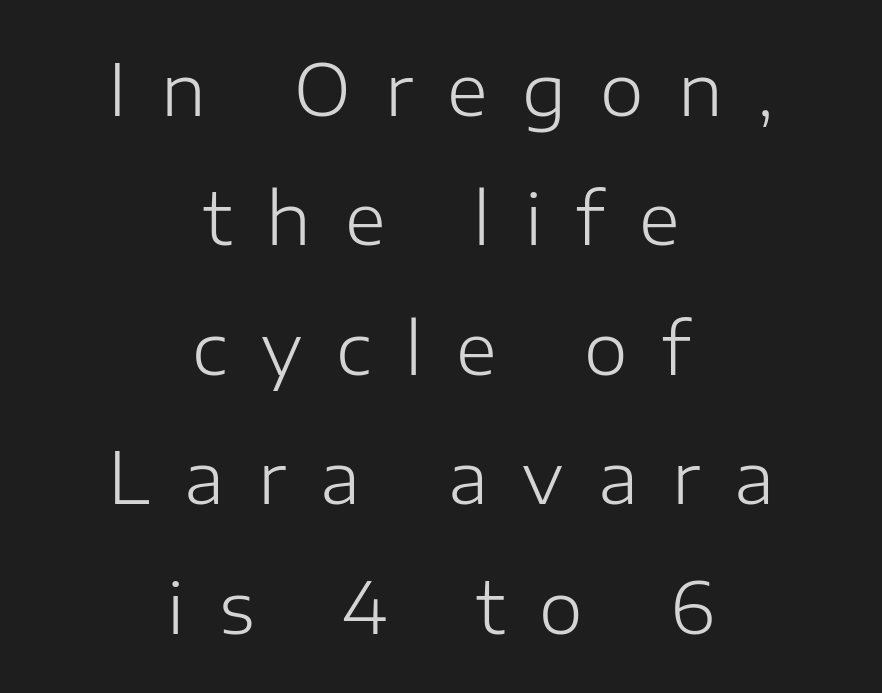
{"serif": "no", "italic": "no", "bold": "no", "weight": "light", "width": "normal", "stroke_contrast": "low", "x_height": "medium", "monospaced": "no", "underline": "no", "align": "center", "line_spacing_ratio": 1.85, "letter_spacing": "wide", "letter_spacing_em": 0.49, "glyph_px": 70}
